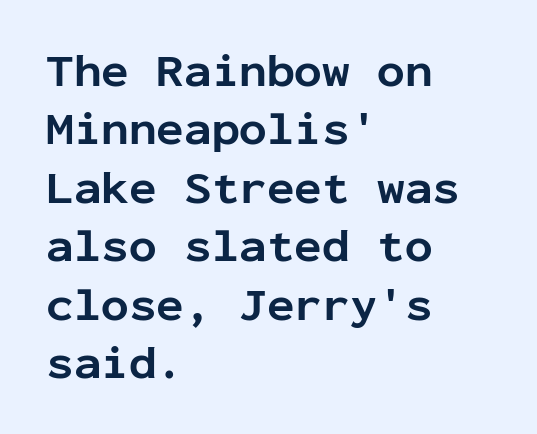
Q: Is the text bold? A: Yes.
Q: Is the text italic (slanted)? A: No, it is upright.
Q: Is the typeface a serif or a sans-serif typeface? A: Sans-serif.
Q: Is the text underlined? A: No.
Q: How is the paragraph aligned? A: Left-aligned.
Q: Is the spacing between letters normal or unusually wide? A: Normal.
Q: Is the spacing between lines tight, normal or loose? A: Normal.
Q: Width (condensed, normal, or wide)? A: Normal.
Q: Stroke contrast? A: Low.
Q: x-height? A: Medium.
Q: Monospaced? A: Yes.
